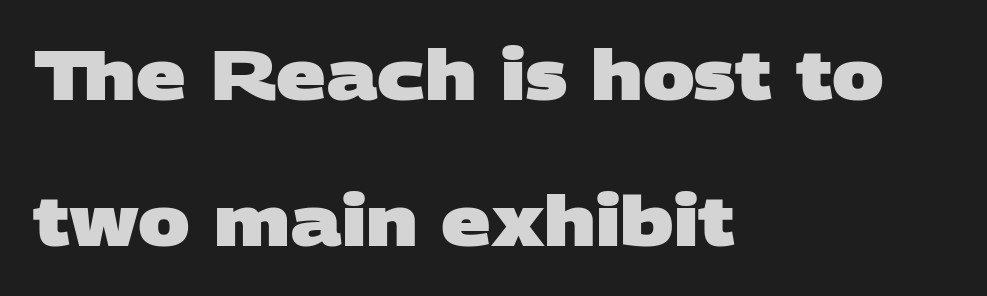
The letterforms sit shoulder to shoulder at normal distance. The line-height multiplier appears high, well above default. These lines are rendered in a variable-pitch font. Each line starts at the same left margin while the right side varies. The area under the type is left untouched.
